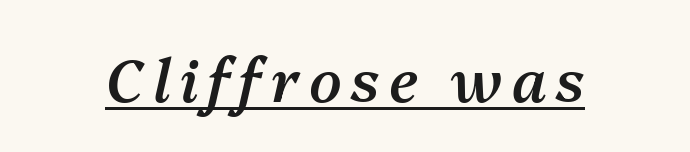
Q: Is the text bold? A: Semi-bold.
Q: Is the text italic (slanted)? A: Yes, it leans right by about 13 degrees.
Q: Is the text underlined? A: Yes.
Q: Width (condensed, normal, or wide)? A: Normal.
Q: Stroke contrast? A: Medium.
Q: x-height? A: Medium.
Q: Monospaced? A: No.
